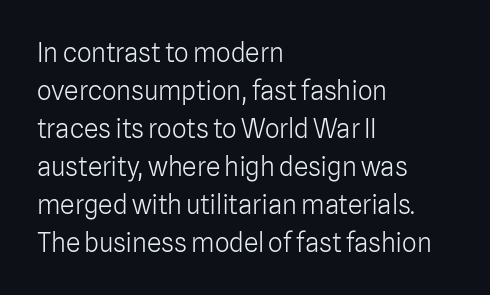
The image shows 26 px text type, upright; set left-aligned, normal line spacing (1.46x), normal letter spacing, not underlined.
